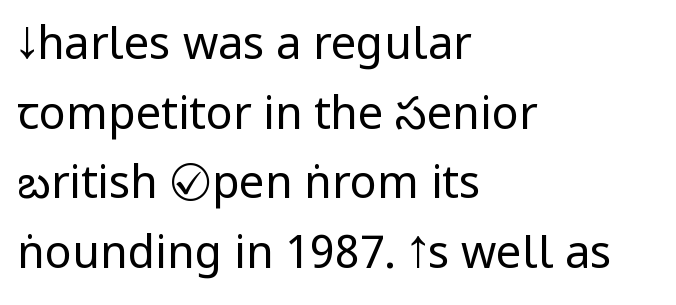
The image shows 45 px regular-weight, condensed sans-serif type, upright; set left-aligned, normal line spacing (1.55x), normal letter spacing, not underlined; low stroke contrast.
